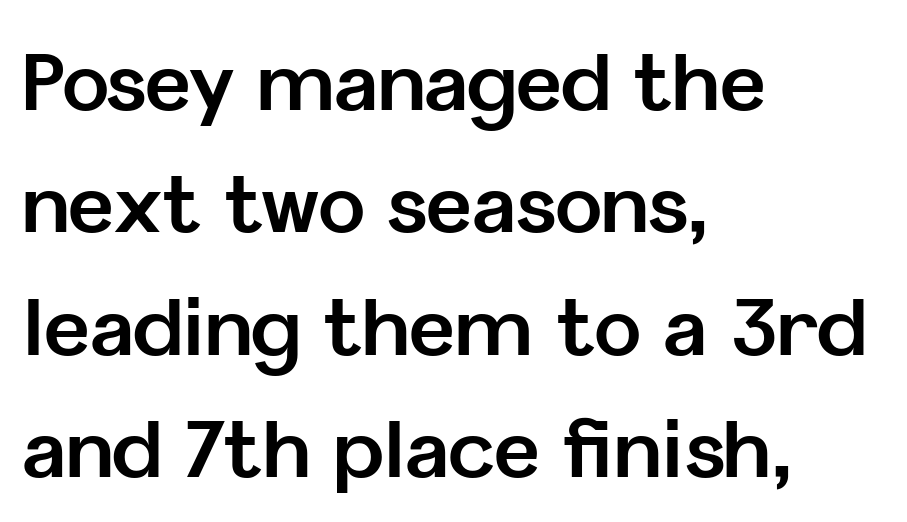
{"serif": "no", "italic": "no", "bold": "yes", "weight": "bold", "width": "normal", "stroke_contrast": "low", "x_height": "medium", "monospaced": "no", "underline": "no", "align": "left", "line_spacing": "normal", "line_spacing_ratio": 1.55, "letter_spacing": "normal", "letter_spacing_em": 0.0, "glyph_px": 79}
